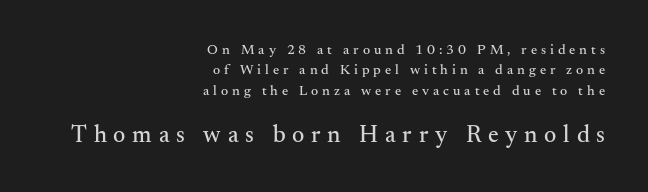
{"italic": "no", "underline": "no", "align": "right", "line_spacing": "normal", "line_spacing_ratio": 1.46, "letter_spacing": "wide", "letter_spacing_em": 0.28, "larger_block": "second", "size_ratio": 1.71, "glyph_px": 24}
